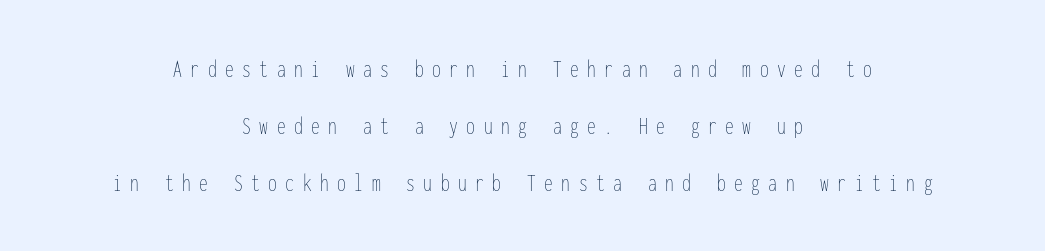
The image shows 25 px text type, upright; set centered, loose line spacing (2.28x), unusually wide letter spacing (+0.34 em), not underlined.
